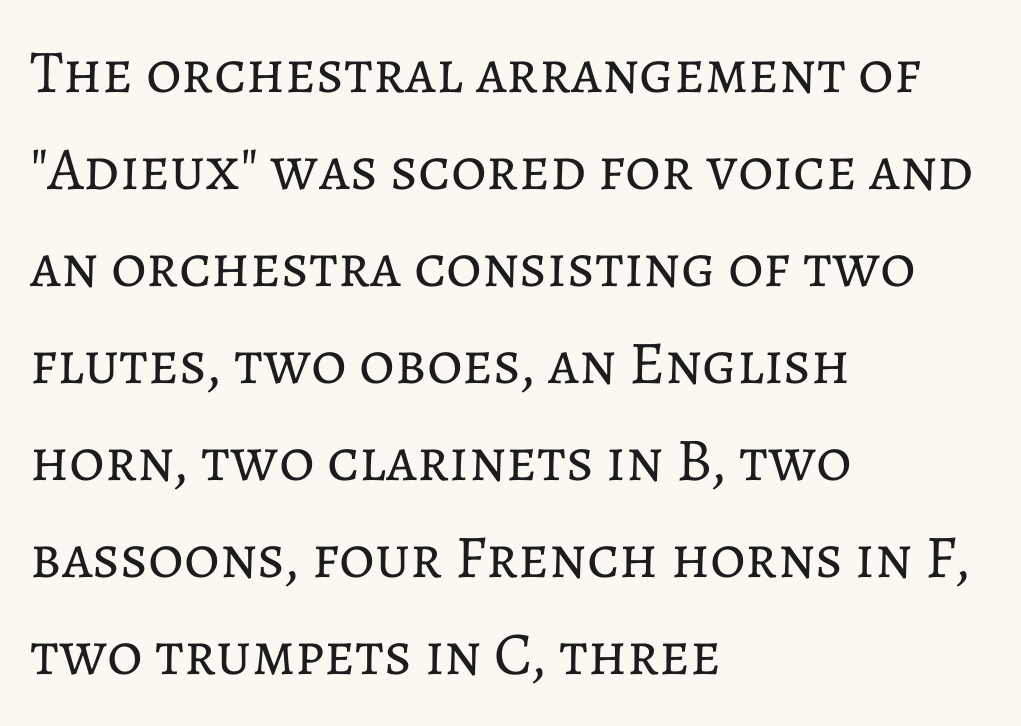
The image shows 61 px regular-weight type, upright; set left-aligned, normal line spacing (1.59x), normal letter spacing, not underlined; low stroke contrast and a medium x-height.
